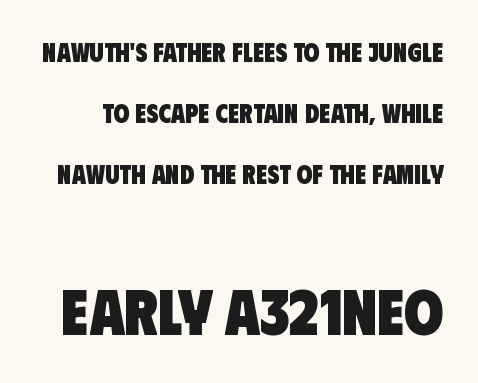
Q: Is the text bold? A: Yes.
Q: Is the typeface a serif or a sans-serif typeface? A: Sans-serif.
Q: Is the text underlined? A: No.
Q: Is the spacing between letters normal or unusually wide? A: Normal.
Q: Is the spacing between lines tight, normal or loose? A: Loose.
Q: Which block of text is set in a larger size, the first (top) or the second (bottom)? A: The second (bottom) one.
Q: Width (condensed, normal, or wide)? A: Condensed.
Q: Stroke contrast? A: Low.
Q: x-height? A: Large.
Q: Monospaced? A: No.
